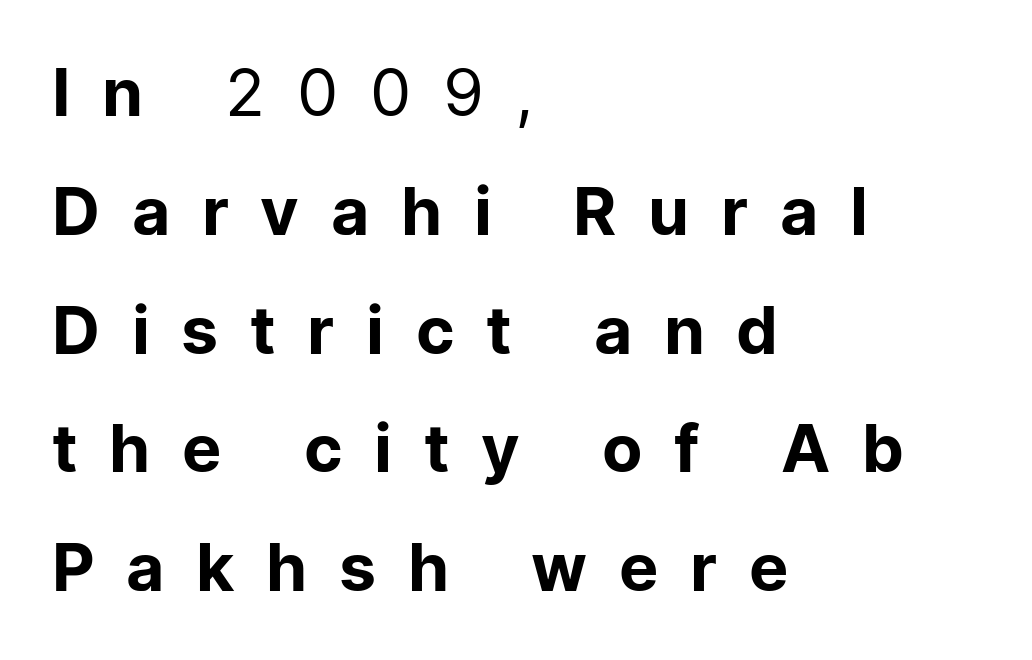
{"serif": "no", "italic": "no", "bold": "no", "weight": "regular", "width": "normal", "stroke_contrast": "low", "x_height": "medium", "monospaced": "no", "underline": "no", "align": "left", "line_spacing_ratio": 1.8, "letter_spacing": "wide", "letter_spacing_em": 0.48, "glyph_px": 66}
